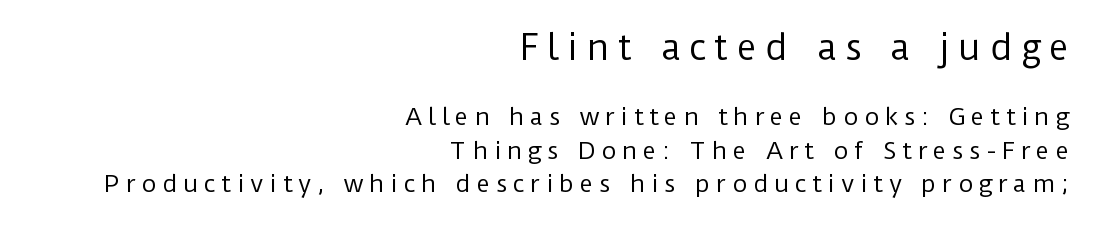
{"serif": "no", "italic": "no", "bold": "no", "weight": "regular", "width": "normal", "stroke_contrast": "low", "x_height": "medium", "monospaced": "no", "underline": "no", "align": "right", "line_spacing": "normal", "line_spacing_ratio": 1.45, "letter_spacing": "wide", "letter_spacing_em": 0.25, "larger_block": "first", "size_ratio": 1.48, "glyph_px": 34}
